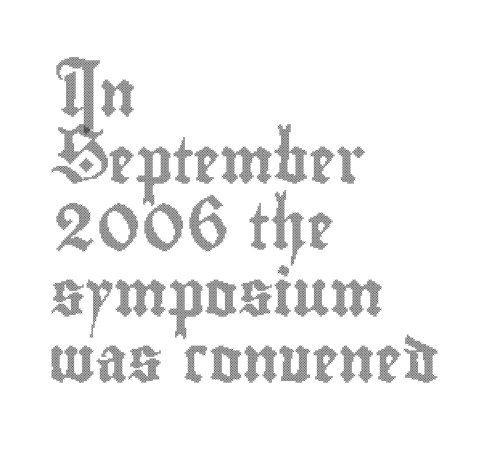
The image shows 45 px condensed type, upright; set left-aligned, normal line spacing (1.48x), normal letter spacing, not underlined; a small x-height.
